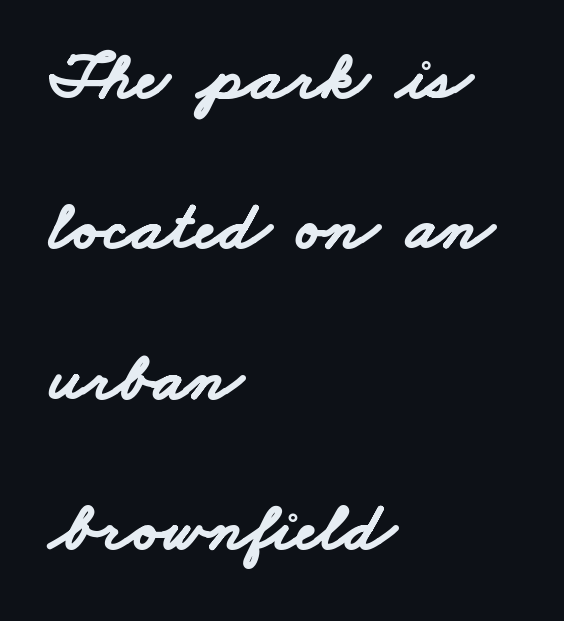
{"serif": "no", "bold": "yes", "weight": "bold", "width": "wide", "stroke_contrast": "low", "x_height": "small", "monospaced": "no", "underline": "no", "align": "left", "line_spacing": "loose", "line_spacing_ratio": 2.15, "letter_spacing": "normal", "letter_spacing_em": 0.0, "glyph_px": 70}
